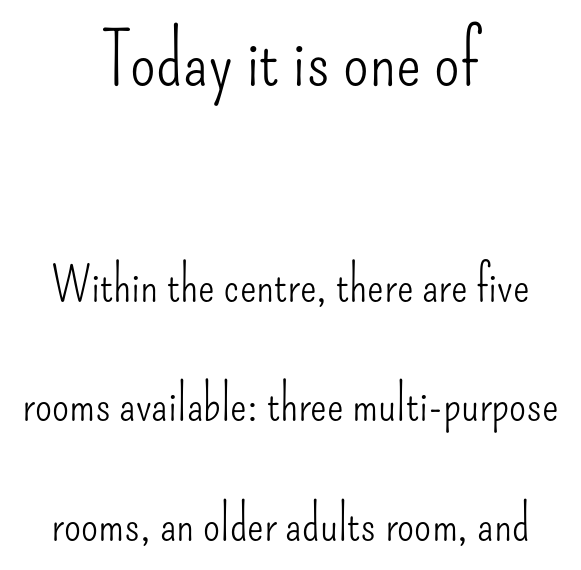
Check where the strokes stop: nothing finishes them off — pure sans. Character widths vary here, with narrow letters taking less room than wide ones. Glance below the letters and you will spot only blank space. No heavy texture on the line: the type isn't bold. The upper block of text is set noticeably larger than the block beneath it. The space between consecutive lines is lavish.
